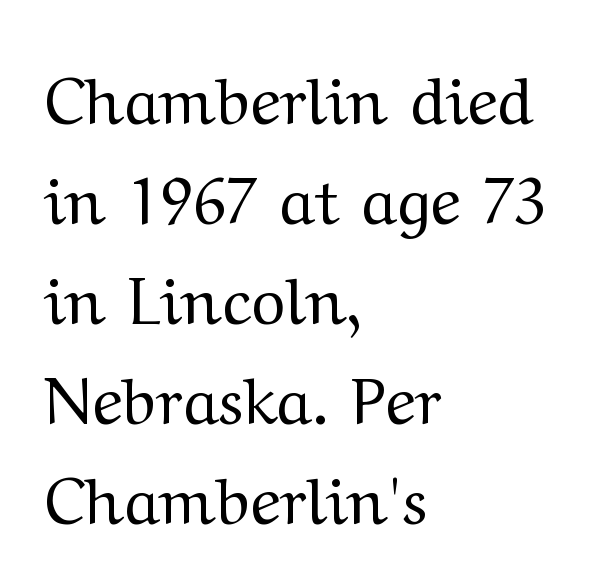
Descender tails drop into unmarked territory. The letters stand straight up with perfectly vertical stems. Is this a fixed-width face? No — the glyphs have proportional, varying widths. The rendering keeps characters at their native spacing. Rows of type keep a routine distance in the vertical direction.
